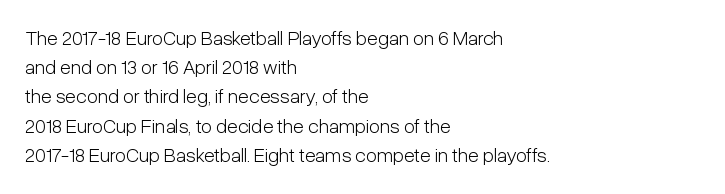
{"italic": "no", "bold": "no", "underline": "no", "align": "left", "line_spacing": "normal", "line_spacing_ratio": 1.46, "letter_spacing": "normal", "letter_spacing_em": 0.0, "glyph_px": 20}
